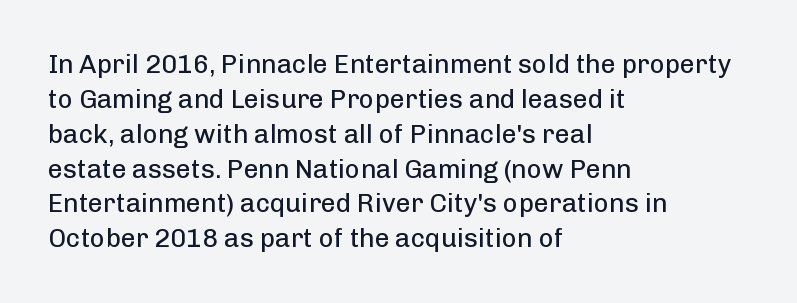
Q: Is the text bold? A: No.
Q: Is the text italic (slanted)? A: No, it is upright.
Q: Is the text underlined? A: No.
Q: How is the paragraph aligned? A: Left-aligned.
Q: Is the spacing between letters normal or unusually wide? A: Normal.
Q: Is the spacing between lines tight, normal or loose? A: Normal.
